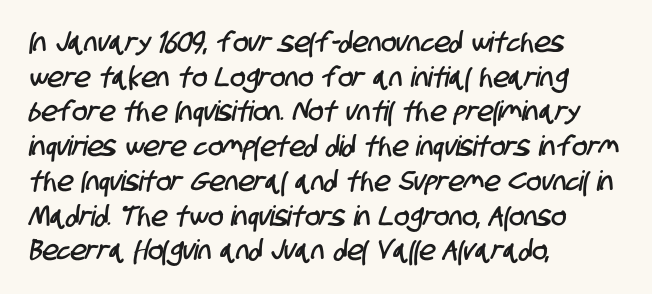
{"serif": "no", "width": "condensed", "stroke_contrast": "low", "x_height": "large", "monospaced": "no", "underline": "no", "align": "left", "line_spacing_ratio": 1.24, "letter_spacing": "normal", "letter_spacing_em": 0.0, "glyph_px": 28}
